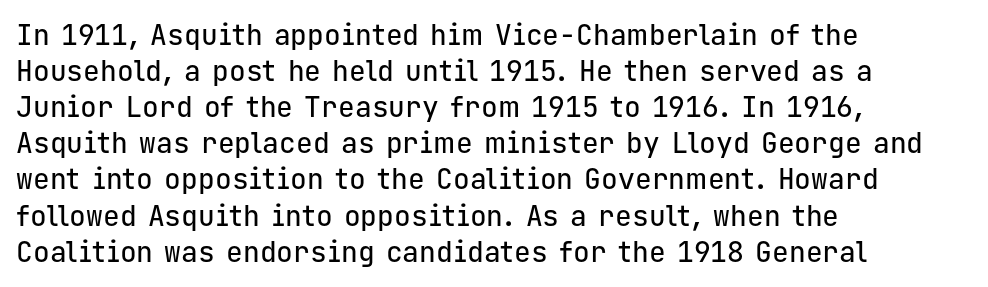
The image shows 28 px sans-serif type, upright, monospaced; set left-aligned, normal line spacing (1.29x), normal letter spacing, not underlined; low stroke contrast and a medium x-height.
